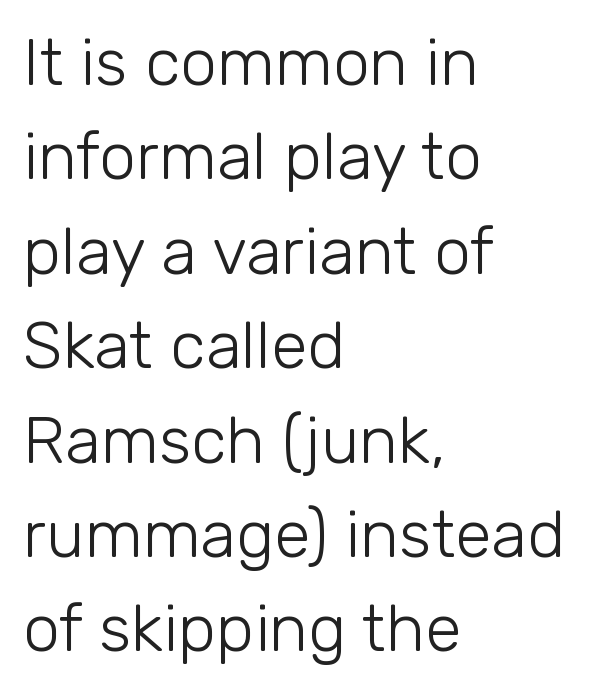
{"serif": "no", "italic": "no", "bold": "no", "weight": "light", "width": "normal", "stroke_contrast": "low", "x_height": "medium", "monospaced": "no", "underline": "no", "align": "left", "line_spacing": "normal", "line_spacing_ratio": 1.43, "letter_spacing": "normal", "letter_spacing_em": 0.0, "glyph_px": 66}
